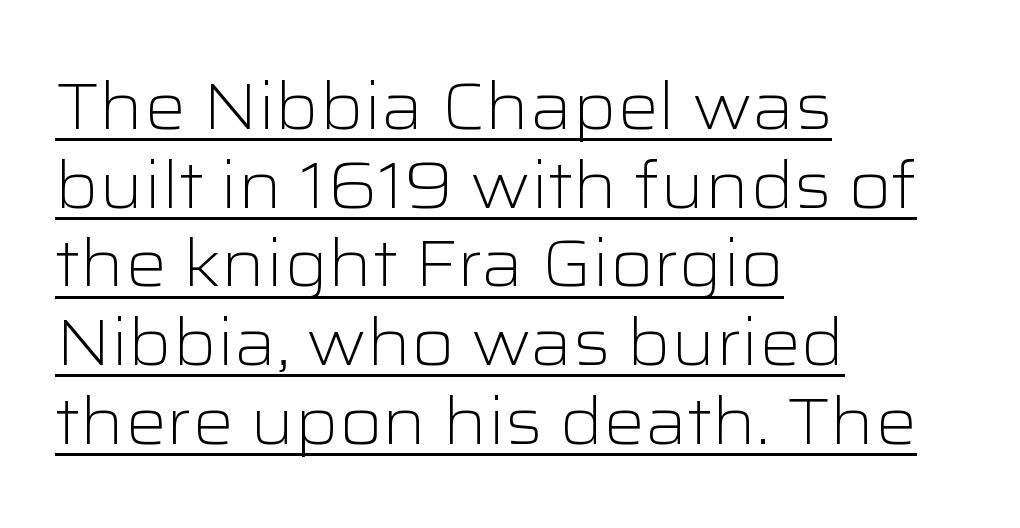
Varying glyph widths throughout — classic text-font behaviour. Every character sits straight up, as roman type does. No letter is thick-stroked: the sample isn't bold. Nothing sits at the stroke ends, so this counts as sans-serif.
